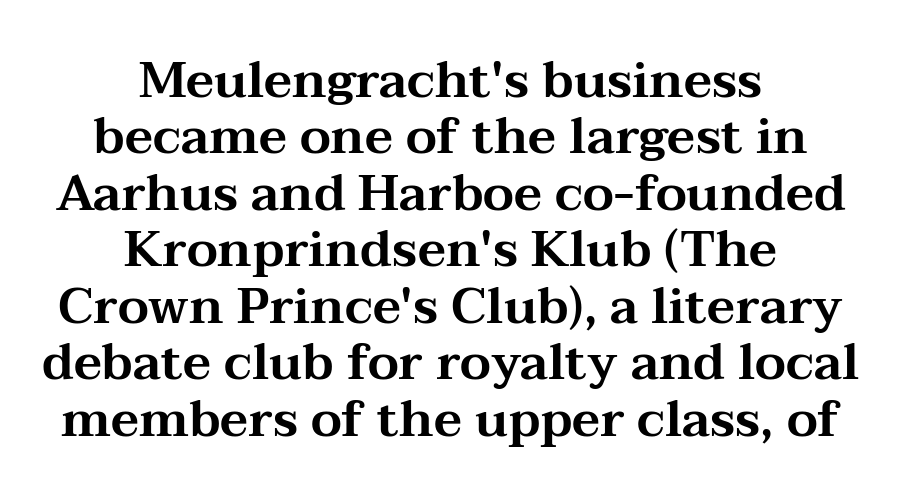
{"serif": "yes", "italic": "no", "width": "wide", "stroke_contrast": "medium", "x_height": "medium", "monospaced": "no", "underline": "no", "align": "center", "line_spacing": "tight", "line_spacing_ratio": 1.13, "letter_spacing": "normal", "letter_spacing_em": 0.0, "glyph_px": 50}
